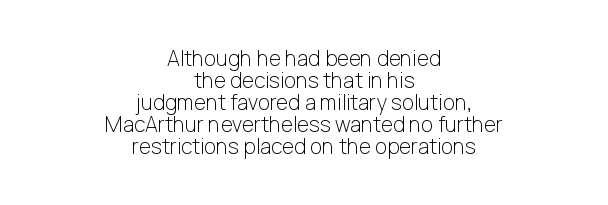
{"italic": "no", "bold": "no", "underline": "no", "align": "center", "line_spacing": "tight", "line_spacing_ratio": 1.05, "letter_spacing": "normal", "letter_spacing_em": 0.0, "glyph_px": 21}
